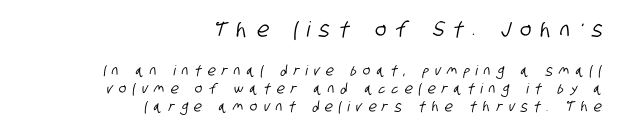
Alignment: flush right. Rule under the text: the space is simply empty. Visually, the top section dominates because its glyphs are scaled up. These lines have a slow, spaced-out rhythm from letter to letter. Baseline-to-baseline distance is the conventional proportion of letter height.
